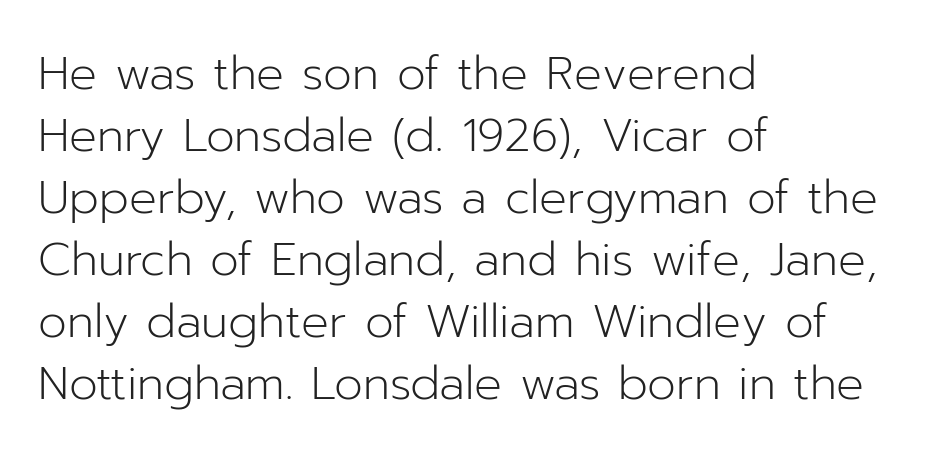
Vertically, the passage feels balanced, rows spaced as you'd expect. Each word holds together tightly as a unit, with standard inter-letter gaps. The letters carry no serifs — their stems end cleanly without finishing strokes. When letters stand straight like this, we call the style roman or upright.
